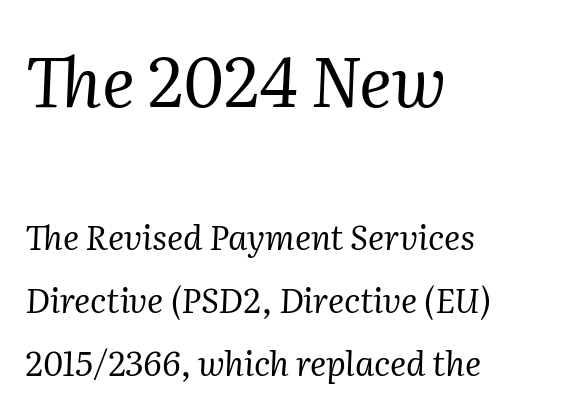
{"serif": "yes", "italic": "yes", "lean": "right", "slant_degrees": 2, "bold": "no", "weight": "regular", "width": "normal", "stroke_contrast": "medium", "x_height": "medium", "monospaced": "no", "underline": "no", "align": "left", "line_spacing_ratio": 1.86, "letter_spacing": "normal", "letter_spacing_em": 0.0, "larger_block": "first", "size_ratio": 2.03, "glyph_px": 69}
